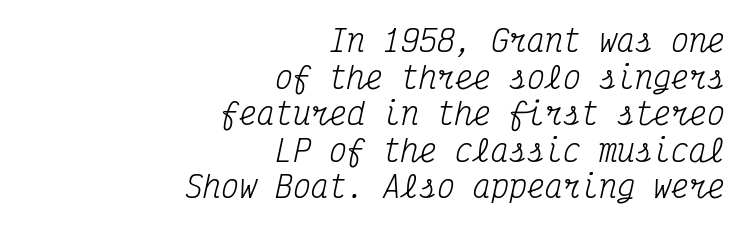
If you drew a line through each stem, it would be angled. The font is comparable to plain body text, perhaps lighter. Check under the words: just untouched page. Layout note: lines flush right.
